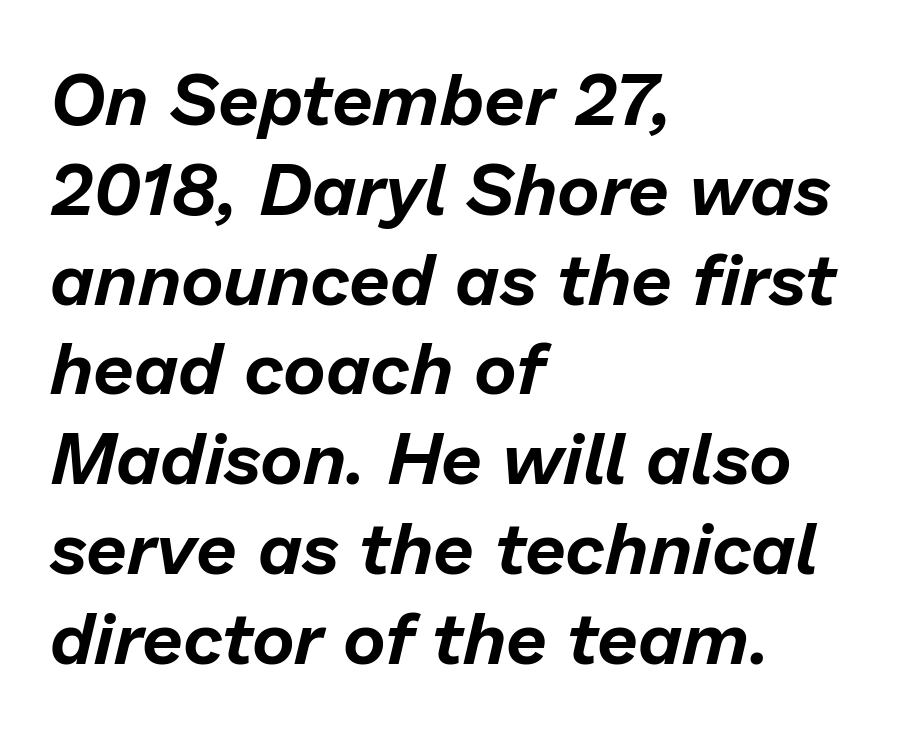
The image shows 73 px text type, italic (leaning right); set left-aligned, line spacing 1.23x, normal letter spacing, not underlined; low stroke contrast and a medium x-height.
